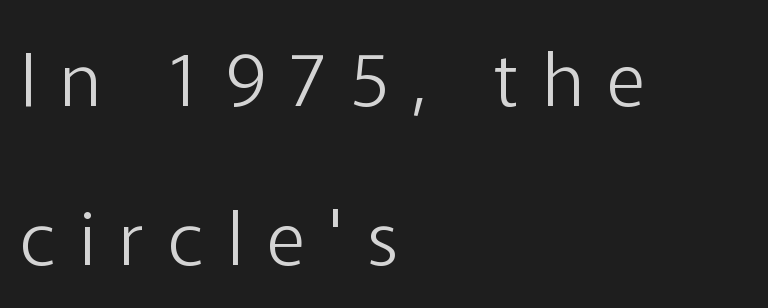
The face used here is rendered with a markedly widened letterfit. This sample uses an upright cut, with every glyph sitting square on the baseline. The rag falls on the right side of this text block. Regarding serifs, this sample does without them. Type without underlining. The characters are drawn with everyday or finer stroke widths.
